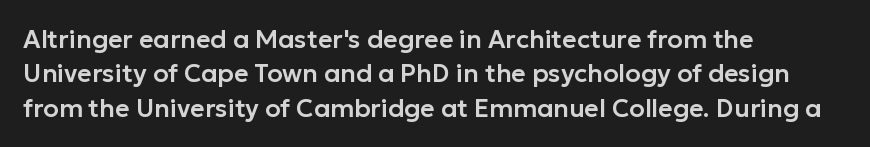
{"italic": "no", "underline": "no", "align": "left", "line_spacing": "normal", "line_spacing_ratio": 1.38, "letter_spacing": "normal", "letter_spacing_em": 0.0, "glyph_px": 25}
